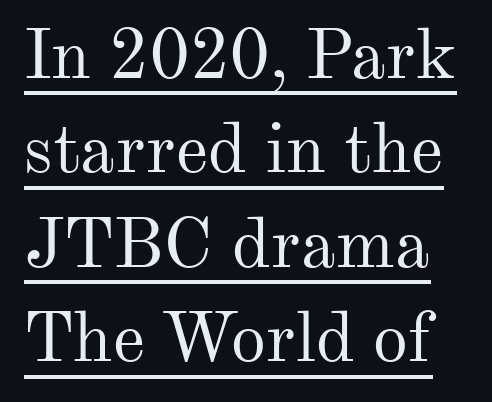
The type is set solid horizontally, with unmodified tracking. Check where the strokes stop: tiny serifs finish them off. Every word sits above its own underline. Weight: in the light-to-regular range.
